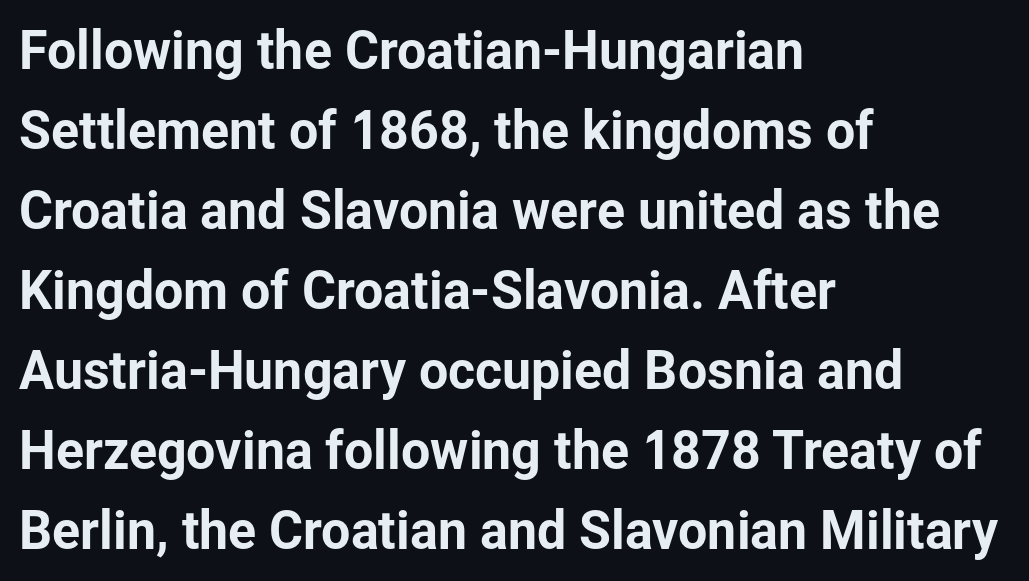
The letters sit at their default tracking, neither squeezed nor spread. Do the characters align in a grid? No, the font is proportional. Left-aligned paragraph, ragged on the right. Lines of text with bare space underneath. Observe the absence of serifs on each vertical stroke in this sample.
